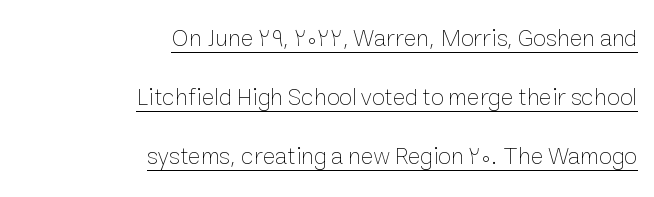
The image shows 24 px text type, upright; set right-aligned, loose line spacing (2.46x), normal letter spacing, underlined.
